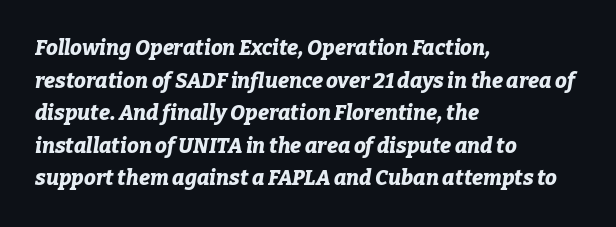
The image shows 21 px bold type, italic (leaning right); set left-aligned, normal line spacing (1.55x), normal letter spacing, not underlined.
